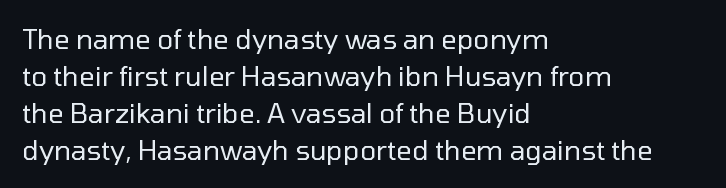
Q: Is the text bold? A: No.
Q: Is the text italic (slanted)? A: No, it is upright.
Q: Is the text underlined? A: No.
Q: How is the paragraph aligned? A: Left-aligned.
Q: Is the spacing between letters normal or unusually wide? A: Normal.
Q: Is the spacing between lines tight, normal or loose? A: Normal.
